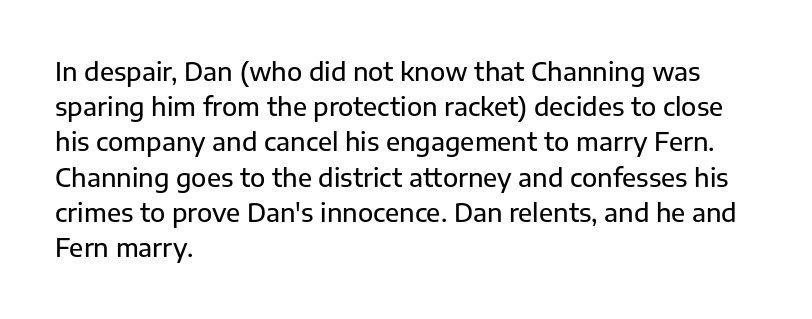
Q: Is the text italic (slanted)? A: No, it is upright.
Q: Is the text underlined? A: No.
Q: How is the paragraph aligned? A: Left-aligned.
Q: Is the spacing between letters normal or unusually wide? A: Normal.
Q: Is the spacing between lines tight, normal or loose? A: Normal.
